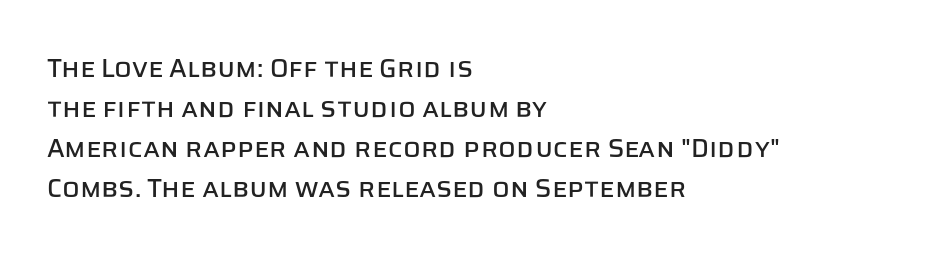
{"italic": "no", "underline": "no", "align": "left", "line_spacing": "normal", "line_spacing_ratio": 1.54, "letter_spacing": "normal", "letter_spacing_em": 0.0, "glyph_px": 26}
